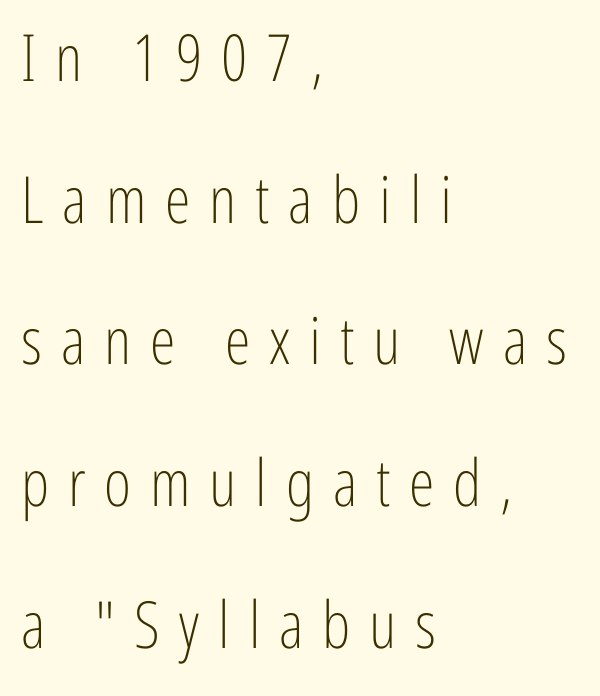
The image shows 65 px light, condensed sans-serif type, upright; set left-aligned, loose line spacing (2.18x), unusually wide letter spacing (+0.29 em), not underlined; low stroke contrast and a medium x-height.
